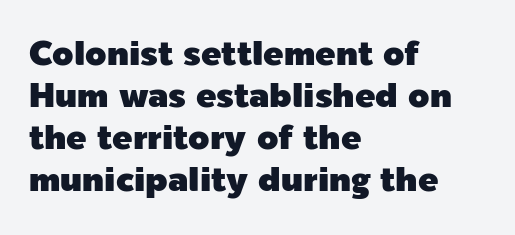
Q: Is the text italic (slanted)? A: No, it is upright.
Q: Is the typeface a serif or a sans-serif typeface? A: Sans-serif.
Q: Is the text underlined? A: No.
Q: How is the paragraph aligned? A: Left-aligned.
Q: Is the spacing between letters normal or unusually wide? A: Normal.
Q: Width (condensed, normal, or wide)? A: Normal.
Q: x-height? A: Medium.
Q: Monospaced? A: No.
